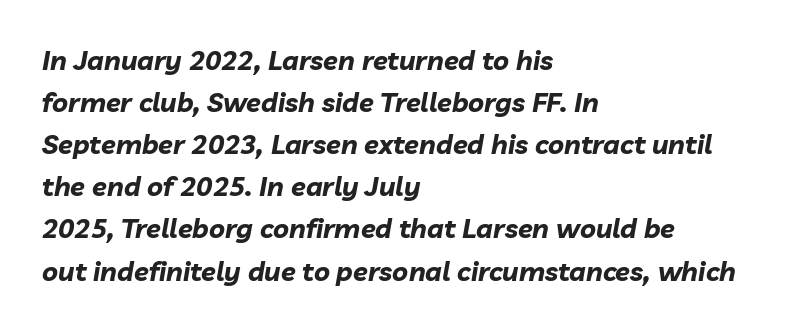
The image shows 27 px bold type, italic (leaning right); set left-aligned, normal line spacing (1.56x), normal letter spacing, not underlined.
